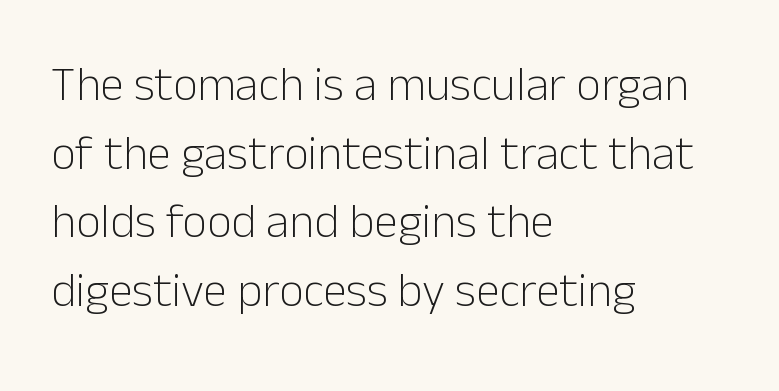
{"serif": "no", "italic": "no", "bold": "no", "weight": "light", "width": "normal", "stroke_contrast": "low", "x_height": "medium", "monospaced": "no", "underline": "no", "align": "left", "line_spacing": "normal", "line_spacing_ratio": 1.43, "letter_spacing": "normal", "letter_spacing_em": 0.0, "glyph_px": 48}
